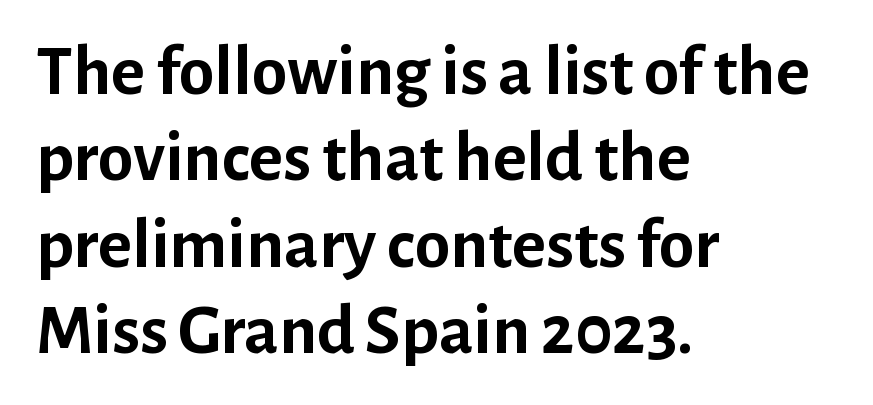
The image shows 72 px semibold sans-serif type, upright; set left-aligned, line spacing 1.2x, normal letter spacing, not underlined; low stroke contrast and a medium x-height.
